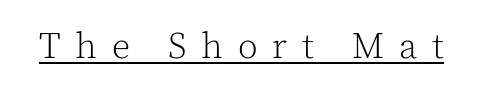
{"serif": "yes", "italic": "no", "bold": "no", "weight": "light", "width": "normal", "x_height": "medium", "monospaced": "no", "underline": "yes", "letter_spacing": "wide", "letter_spacing_em": 0.41, "glyph_px": 36}
